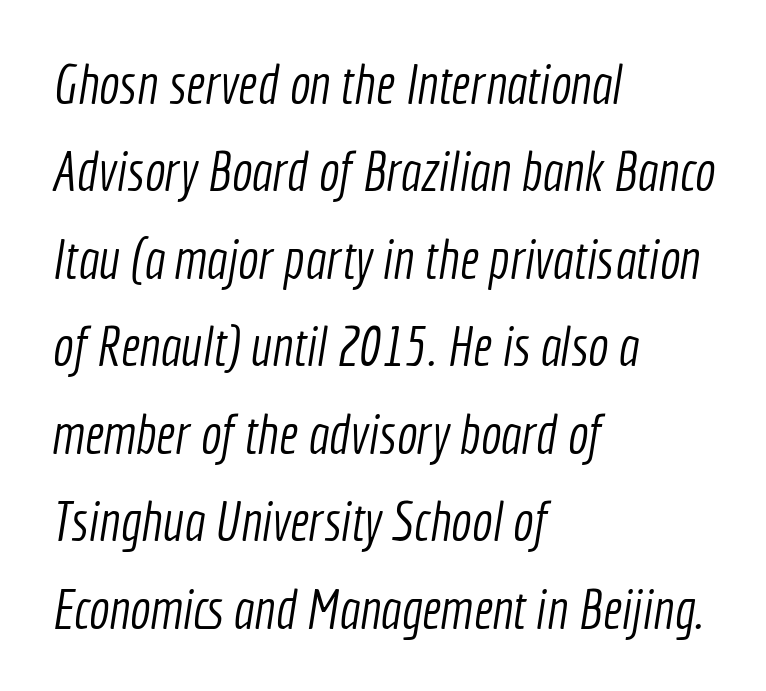
Q: Is the text bold? A: No.
Q: Is the typeface a serif or a sans-serif typeface? A: Sans-serif.
Q: Is the text underlined? A: No.
Q: How is the paragraph aligned? A: Left-aligned.
Q: Is the spacing between letters normal or unusually wide? A: Normal.
Q: Is the spacing between lines tight, normal or loose? A: Normal.
Q: Width (condensed, normal, or wide)? A: Condensed.
Q: x-height? A: Medium.
Q: Monospaced? A: No.
